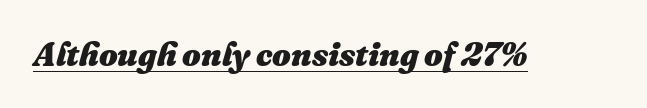
The image shows 33 px heavy type, italic (leaning right); set normal letter spacing, underlined; medium stroke contrast and a medium x-height.
